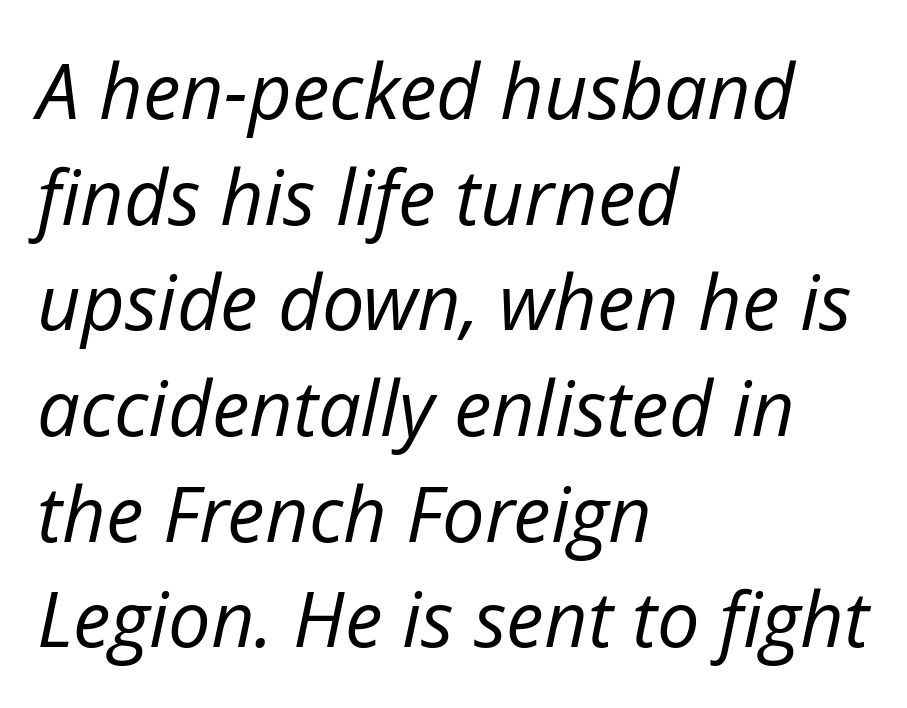
Q: Is the text bold? A: No.
Q: Is the text italic (slanted)? A: Yes, it leans right by about 12 degrees.
Q: Is the text underlined? A: No.
Q: How is the paragraph aligned? A: Left-aligned.
Q: Is the spacing between letters normal or unusually wide? A: Normal.
Q: Is the spacing between lines tight, normal or loose? A: Normal.
Q: Width (condensed, normal, or wide)? A: Normal.
Q: Stroke contrast? A: Low.
Q: x-height? A: Medium.
Q: Monospaced? A: No.
